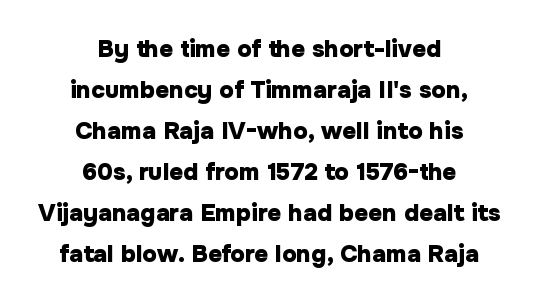
The whitespace from short lines is split evenly between both sides. Glyph-to-glyph distance matches everyday printed text. Style check: upright. A dark, heavy texture on the line: the type is bold. This rendering features lettering with no underline.
